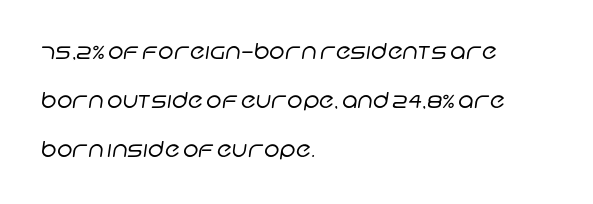
{"bold": "no", "underline": "no", "align": "left", "line_spacing": "loose", "line_spacing_ratio": 2.23, "letter_spacing": "normal", "letter_spacing_em": 0.0, "glyph_px": 22}
